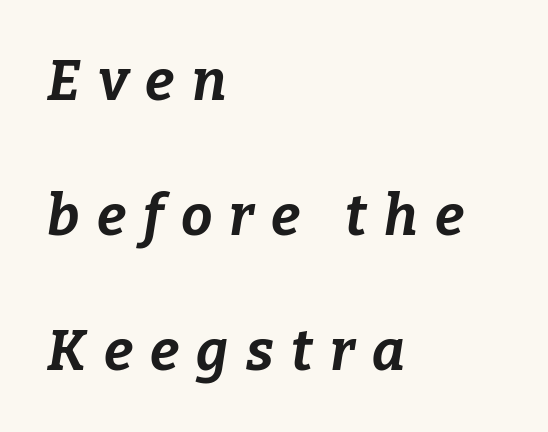
{"italic": "yes", "lean": "right", "slant_degrees": 9, "bold": "yes", "weight": "bold", "width": "normal", "stroke_contrast": "low", "x_height": "medium", "monospaced": "no", "underline": "no", "align": "left", "line_spacing": "loose", "line_spacing_ratio": 2.41, "letter_spacing": "wide", "letter_spacing_em": 0.31, "glyph_px": 56}
